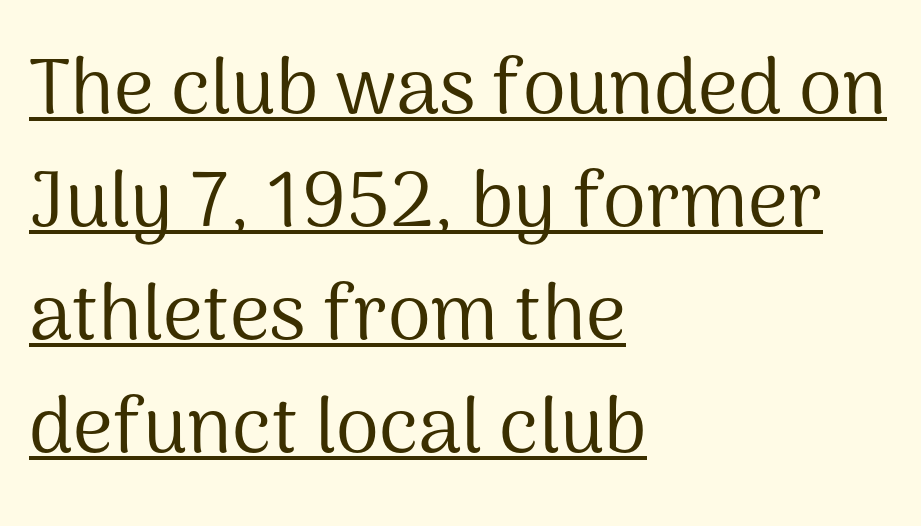
Italic? Not at all — the glyphs are vertical. The compositor pushed each line to the left boundary. Caption: standard tracking, unaltered. The glyphs in this specimen are sans serif. The rendered words wear a rule along their underside. This sample has the flowing, uneven cadence of proportional lettering.
